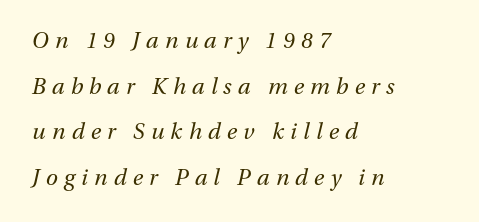
Q: Is the text bold? A: No.
Q: Is the text italic (slanted)? A: Yes, it leans right by about 13 degrees.
Q: Is the text underlined? A: No.
Q: How is the paragraph aligned? A: Left-aligned.
Q: Is the spacing between letters normal or unusually wide? A: Unusually wide.
Q: Is the spacing between lines tight, normal or loose? A: Loose.
